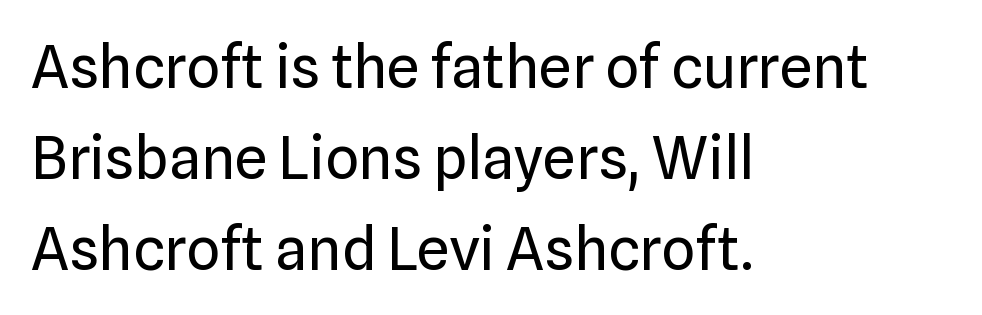
Q: Is the text bold? A: No.
Q: Is the text italic (slanted)? A: No, it is upright.
Q: Is the typeface a serif or a sans-serif typeface? A: Sans-serif.
Q: Is the text underlined? A: No.
Q: How is the paragraph aligned? A: Left-aligned.
Q: Is the spacing between letters normal or unusually wide? A: Normal.
Q: Is the spacing between lines tight, normal or loose? A: Normal.
Q: Width (condensed, normal, or wide)? A: Normal.
Q: Stroke contrast? A: Low.
Q: x-height? A: Medium.
Q: Monospaced? A: No.
